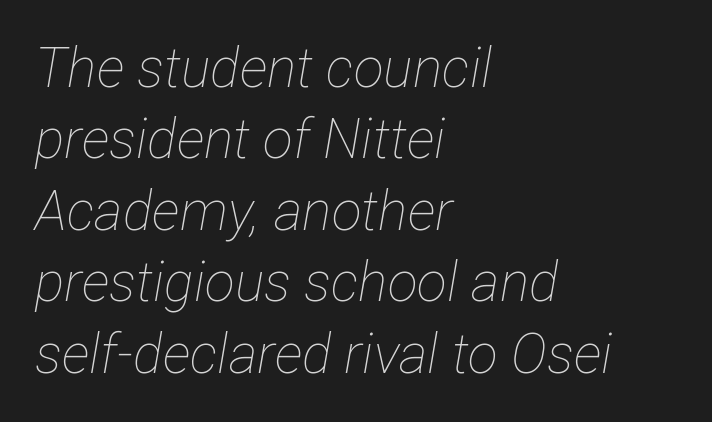
The image shows 55 px thin, condensed type, italic (leaning right); set left-aligned, normal line spacing (1.3x), normal letter spacing, not underlined; low stroke contrast and a medium x-height.
